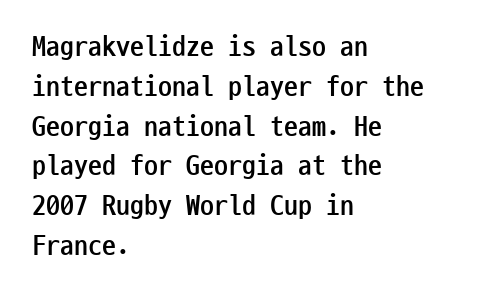
The image shows 28 px semibold, condensed sans-serif type, upright, monospaced; set left-aligned, normal line spacing (1.42x), normal letter spacing, not underlined; low stroke contrast and a medium x-height.
